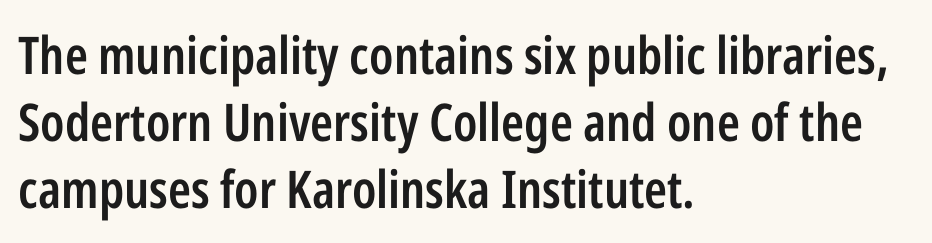
Q: Is the text bold? A: Semi-bold.
Q: Is the text italic (slanted)? A: No, it is upright.
Q: Is the typeface a serif or a sans-serif typeface? A: Sans-serif.
Q: Is the text underlined? A: No.
Q: How is the paragraph aligned? A: Left-aligned.
Q: Is the spacing between letters normal or unusually wide? A: Normal.
Q: Is the spacing between lines tight, normal or loose? A: Normal.
Q: Width (condensed, normal, or wide)? A: Condensed.
Q: Stroke contrast? A: Low.
Q: x-height? A: Medium.
Q: Monospaced? A: No.
